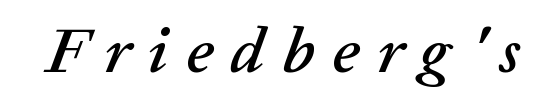
Q: Is the text italic (slanted)? A: Yes, it leans right by about 20 degrees.
Q: Is the text underlined? A: No.
Q: Is the spacing between letters normal or unusually wide? A: Unusually wide.
Q: Width (condensed, normal, or wide)? A: Normal.
Q: Stroke contrast? A: Low.
Q: x-height? A: Medium.
Q: Monospaced? A: No.
